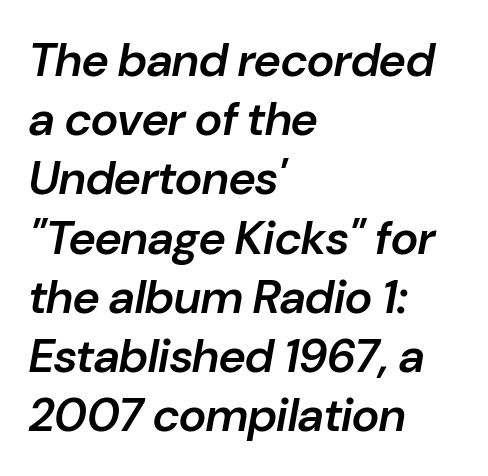
The image shows 47 px semibold type, italic (leaning right); set left-aligned, normal line spacing (1.26x), normal letter spacing, not underlined; low stroke contrast and a medium x-height.
